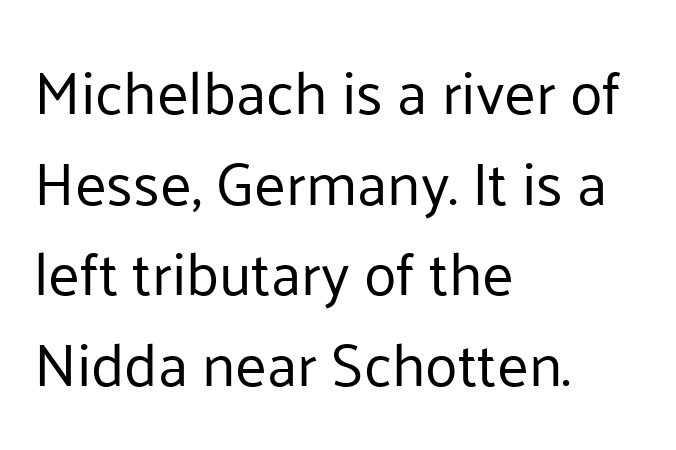
{"serif": "no", "italic": "no", "bold": "no", "weight": "regular", "width": "normal", "stroke_contrast": "low", "x_height": "medium", "monospaced": "no", "underline": "no", "align": "left", "line_spacing": "normal", "line_spacing_ratio": 1.51, "letter_spacing": "normal", "letter_spacing_em": 0.0, "glyph_px": 60}
